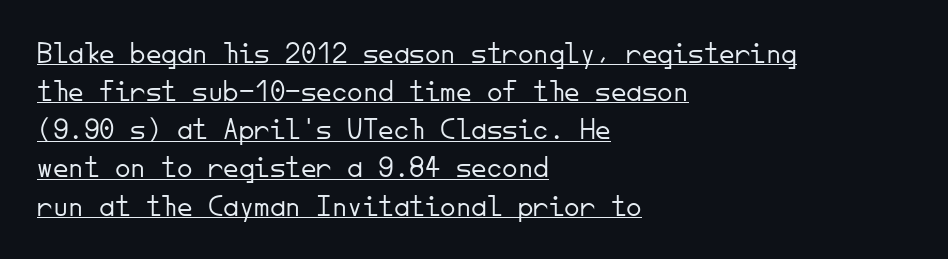
Regarding serifs, this sample does without them. Nope, not italic — everything's standing straight. This reads as an unemphasized weight, regular at the heaviest. Notice how a bar underscores the lettering throughout.
